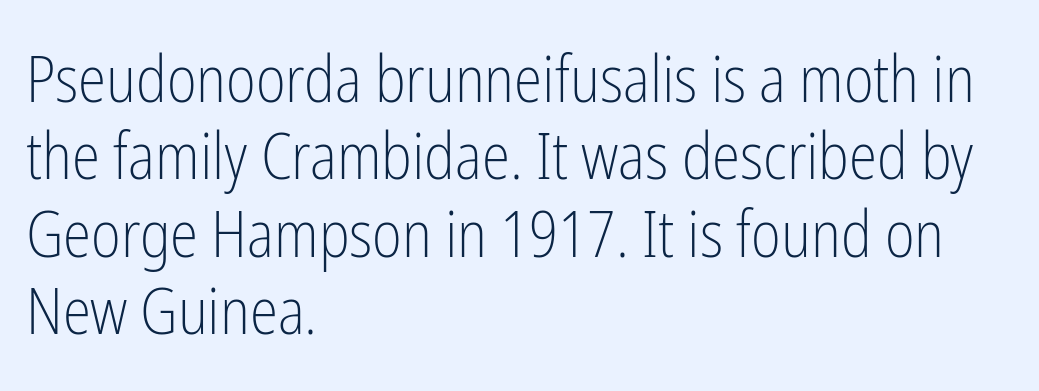
Q: Is the text bold? A: No.
Q: Is the text italic (slanted)? A: No, it is upright.
Q: Is the typeface a serif or a sans-serif typeface? A: Sans-serif.
Q: Is the text underlined? A: No.
Q: How is the paragraph aligned? A: Left-aligned.
Q: Is the spacing between letters normal or unusually wide? A: Normal.
Q: Width (condensed, normal, or wide)? A: Condensed.
Q: Stroke contrast? A: Low.
Q: x-height? A: Medium.
Q: Monospaced? A: No.
